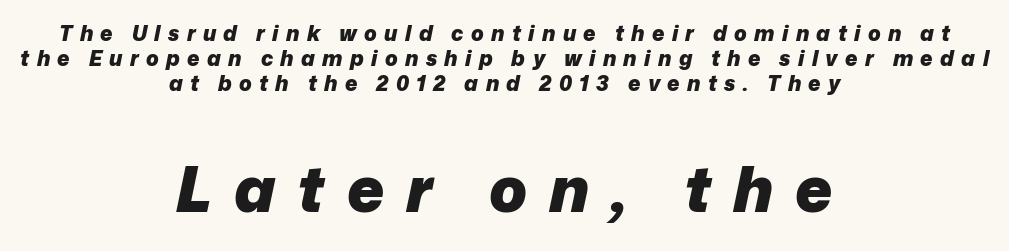
The image shows 63 px heavy type, italic (leaning right); set centered, line spacing 1.18x, unusually wide letter spacing (+0.35 em), not underlined; the second (bottom) block is 3.0x larger; low stroke contrast and a medium x-height.
